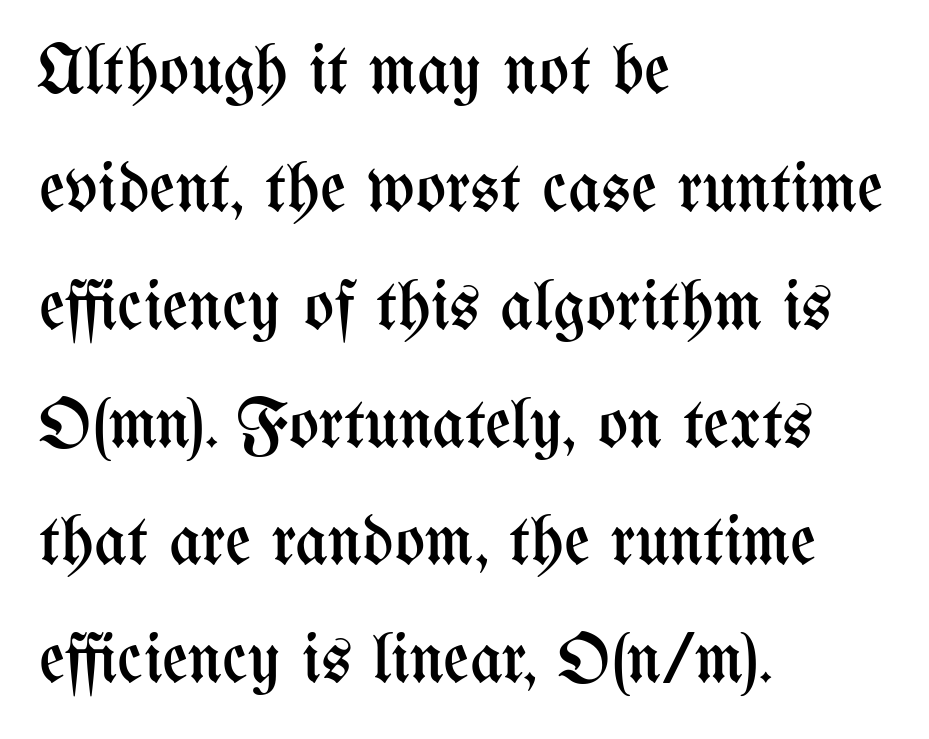
Q: Is the text bold? A: No.
Q: Is the text italic (slanted)? A: No, it is upright.
Q: Is the text underlined? A: No.
Q: How is the paragraph aligned? A: Left-aligned.
Q: Is the spacing between letters normal or unusually wide? A: Normal.
Q: Is the spacing between lines tight, normal or loose? A: Normal.
Q: Width (condensed, normal, or wide)? A: Condensed.
Q: Stroke contrast? A: Medium.
Q: x-height? A: Medium.
Q: Monospaced? A: No.
